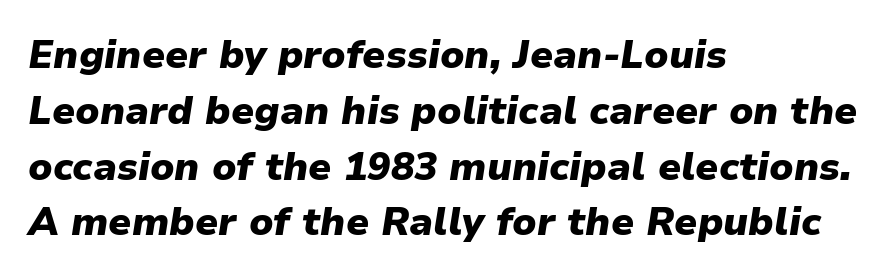
Q: Is the text bold? A: Yes.
Q: Is the text italic (slanted)? A: Yes, it leans right by about 9 degrees.
Q: Is the text underlined? A: No.
Q: How is the paragraph aligned? A: Left-aligned.
Q: Is the spacing between letters normal or unusually wide? A: Normal.
Q: Is the spacing between lines tight, normal or loose? A: Normal.
Q: Width (condensed, normal, or wide)? A: Normal.
Q: Stroke contrast? A: Low.
Q: x-height? A: Medium.
Q: Monospaced? A: No.
